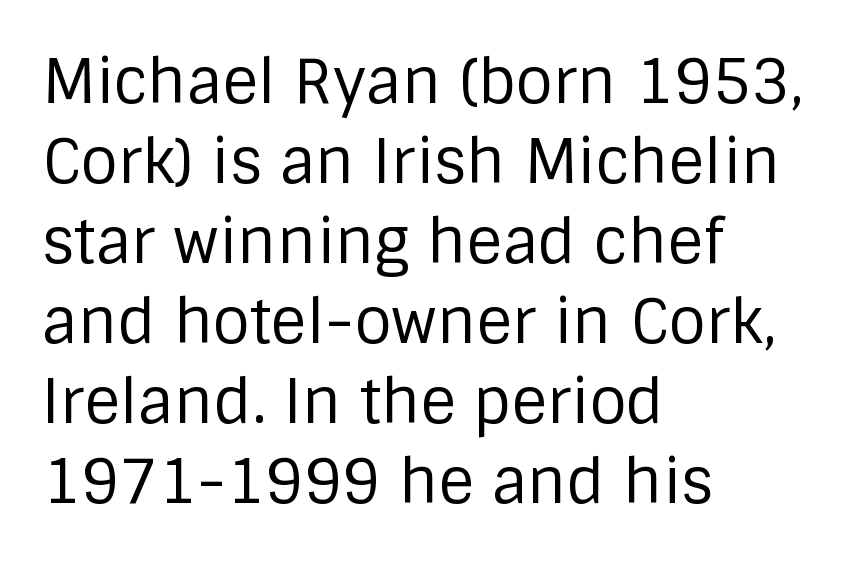
Q: Is the text bold? A: No.
Q: Is the text italic (slanted)? A: No, it is upright.
Q: Is the typeface a serif or a sans-serif typeface? A: Sans-serif.
Q: Is the text underlined? A: No.
Q: How is the paragraph aligned? A: Left-aligned.
Q: Is the spacing between letters normal or unusually wide? A: Normal.
Q: Is the spacing between lines tight, normal or loose? A: Normal.
Q: Width (condensed, normal, or wide)? A: Normal.
Q: Stroke contrast? A: Low.
Q: x-height? A: Large.
Q: Monospaced? A: No.
